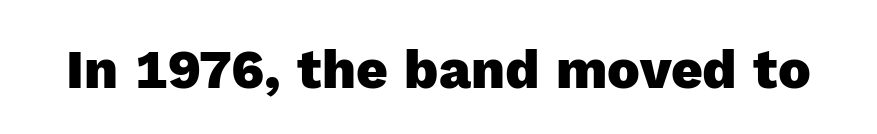
{"serif": "no", "italic": "no", "bold": "yes", "weight": "heavy", "width": "normal", "x_height": "medium", "monospaced": "no", "underline": "no", "letter_spacing": "normal", "letter_spacing_em": 0.0, "glyph_px": 55}
